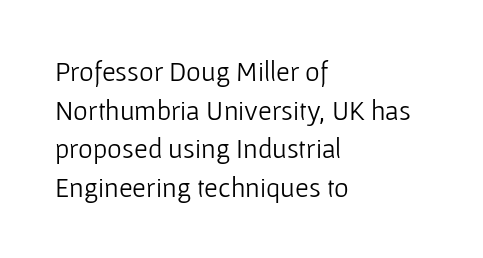
{"serif": "no", "italic": "no", "bold": "no", "weight": "light", "width": "normal", "stroke_contrast": "low", "x_height": "medium", "monospaced": "no", "underline": "no", "align": "left", "line_spacing": "normal", "line_spacing_ratio": 1.38, "letter_spacing": "normal", "letter_spacing_em": 0.0, "glyph_px": 28}
